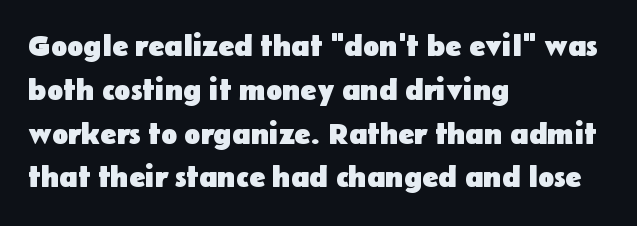
{"serif": "no", "italic": "no", "bold": "yes", "weight": "heavy", "width": "normal", "stroke_contrast": "low", "x_height": "medium", "monospaced": "no", "underline": "no", "align": "left", "line_spacing": "normal", "line_spacing_ratio": 1.46, "letter_spacing": "normal", "letter_spacing_em": 0.0, "glyph_px": 30}
